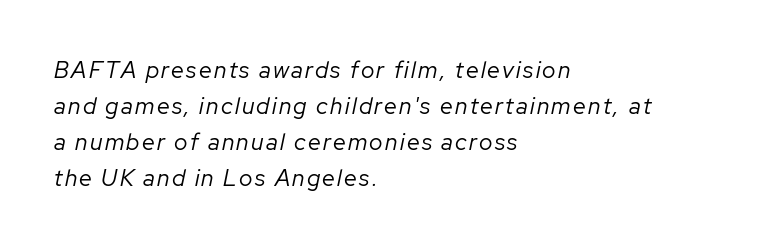
Q: Is the text bold? A: No.
Q: Is the text italic (slanted)? A: Yes, it leans right by about 12 degrees.
Q: Is the text underlined? A: No.
Q: How is the paragraph aligned? A: Left-aligned.
Q: Is the spacing between lines tight, normal or loose? A: Normal.
